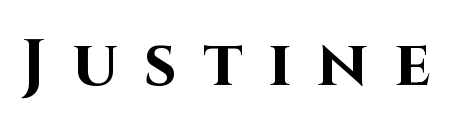
{"serif": "no", "italic": "no", "bold": "yes", "weight": "bold", "width": "normal", "stroke_contrast": "high", "x_height": "large", "monospaced": "no", "underline": "no", "letter_spacing": "wide", "letter_spacing_em": 0.4, "glyph_px": 65}
